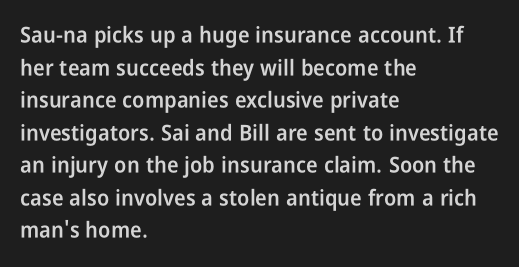
Short and long lines alike share a common starting point at left. Quick note: not italic, upright. In terms of leading, this rendering sits right in the middle. The gap between lines stays unmarked.
